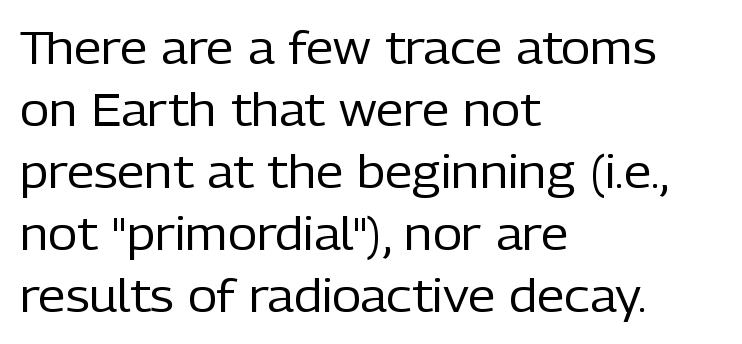
Here the designer chose a conventional face with non-uniform glyph widths. Vertical strokes here are truly vertical. Regular leading. Layout note: lines flush left. Stem width sits at or under what a default text font uses.
